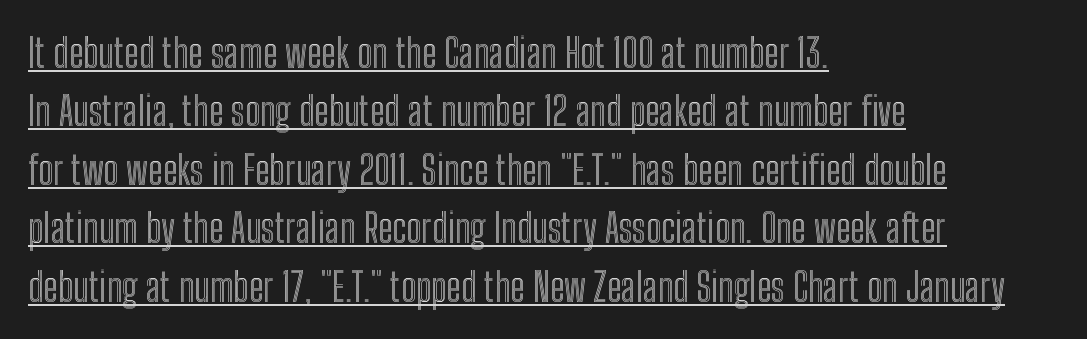
The image shows 40 px condensed type, upright; set left-aligned, normal line spacing (1.46x), normal letter spacing, underlined; a medium x-height.
